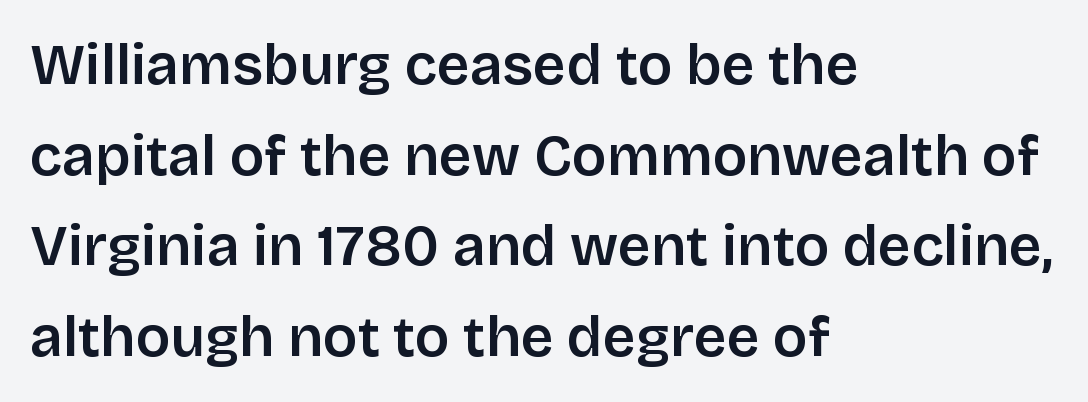
{"serif": "no", "italic": "no", "bold": "semi", "weight": "semibold", "width": "normal", "stroke_contrast": "low", "x_height": "large", "monospaced": "no", "underline": "no", "align": "left", "line_spacing": "normal", "line_spacing_ratio": 1.59, "letter_spacing": "normal", "letter_spacing_em": 0.0, "glyph_px": 57}
